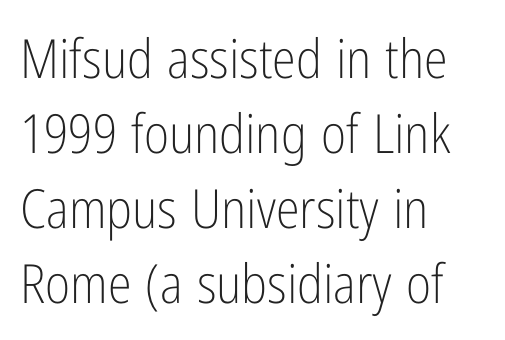
The image shows 54 px light, condensed sans-serif type, upright; set left-aligned, normal line spacing (1.39x), normal letter spacing, not underlined; low stroke contrast and a medium x-height.
